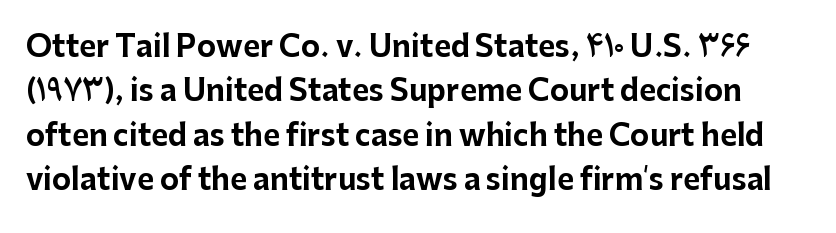
The vertical gap from one line to the next is medium. These lines keep a tight, regular rhythm from letter to letter. Type without underlining. Character widths vary here, with narrow letters taking less room than wide ones.
